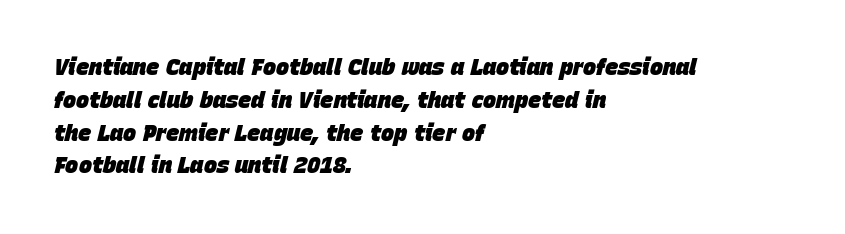
The image shows 22 px bold type, italic (leaning right); set left-aligned, normal line spacing (1.49x), normal letter spacing, not underlined.
